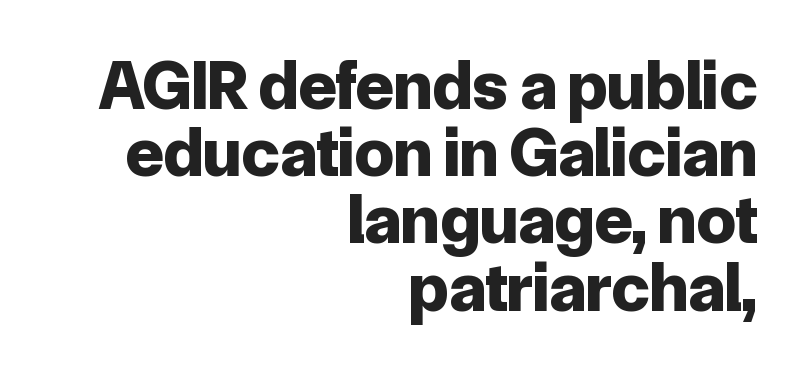
{"serif": "no", "italic": "no", "bold": "yes", "weight": "bold", "width": "normal", "stroke_contrast": "low", "x_height": "medium", "monospaced": "no", "underline": "no", "align": "right", "line_spacing": "tight", "line_spacing_ratio": 0.96, "letter_spacing": "normal", "letter_spacing_em": 0.0, "glyph_px": 70}
